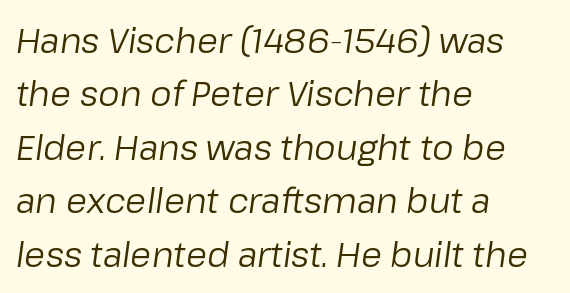
Spacing between characters is what you'd get straight out of the box. Proportional: the letters do not fall into vertical columns. The ragged edge is on the right, which tells us the setting is flush left. The space directly below the letters is spotless. Vertical stems look standard width or narrower in stroke. The vertical gap from one line to the next is medium.
